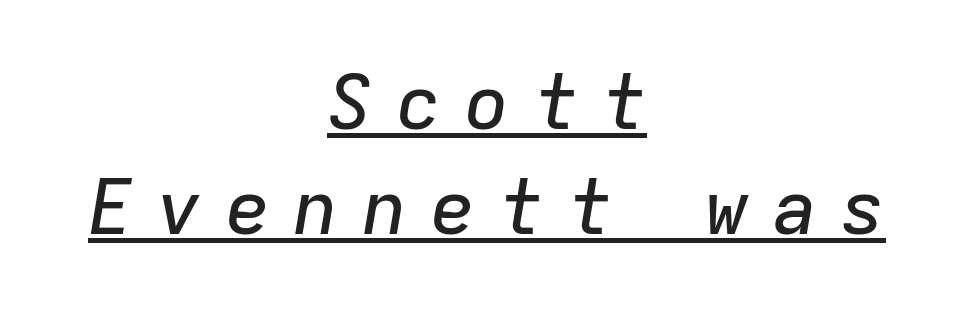
This block has exactly the height ordinary leading produces. Yep, that's italic — everything's leaning. The rendering uses typewriter-style spacing with identical character cells. Teacher's note: observe the equal gaps on both sides — that is centered alignment.
